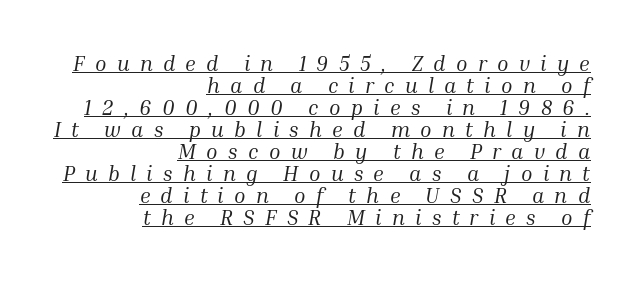
{"italic": "yes", "lean": "right", "slant_degrees": 10, "bold": "no", "underline": "yes", "align": "right", "line_spacing": "tight", "line_spacing_ratio": 1.05, "letter_spacing": "wide", "letter_spacing_em": 0.49, "glyph_px": 21}
